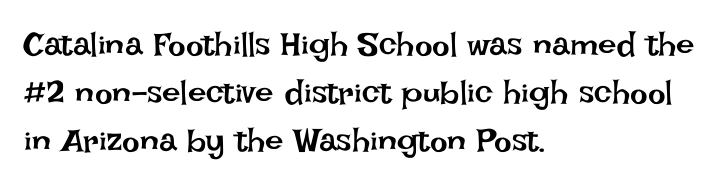
Is the block centered? No — it sits flush against the left margin. The space beneath each line is pristine and unruled. Here the designer chose a conventional face with non-uniform glyph widths. The rows are spaced the way most documents space them. Nothing unusual about the tracking: characters are spaced as the font intends. Designer's note — italics off, roman on.
